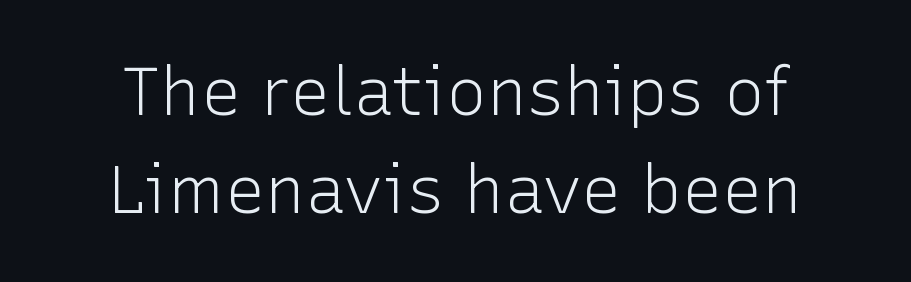
Q: Is the text bold? A: No.
Q: Is the text italic (slanted)? A: No, it is upright.
Q: Is the typeface a serif or a sans-serif typeface? A: Sans-serif.
Q: Is the text underlined? A: No.
Q: Is the spacing between letters normal or unusually wide? A: Normal.
Q: Is the spacing between lines tight, normal or loose? A: Normal.
Q: Width (condensed, normal, or wide)? A: Normal.
Q: Stroke contrast? A: Low.
Q: x-height? A: Medium.
Q: Monospaced? A: No.
